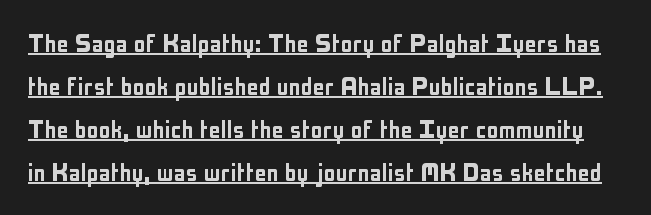
Q: Is the text italic (slanted)? A: No, it is upright.
Q: Is the typeface a serif or a sans-serif typeface? A: Sans-serif.
Q: Is the text underlined? A: Yes.
Q: Is the spacing between letters normal or unusually wide? A: Normal.
Q: Is the spacing between lines tight, normal or loose? A: Normal.
Q: Width (condensed, normal, or wide)? A: Condensed.
Q: Stroke contrast? A: Low.
Q: x-height? A: Medium.
Q: Monospaced? A: No.
